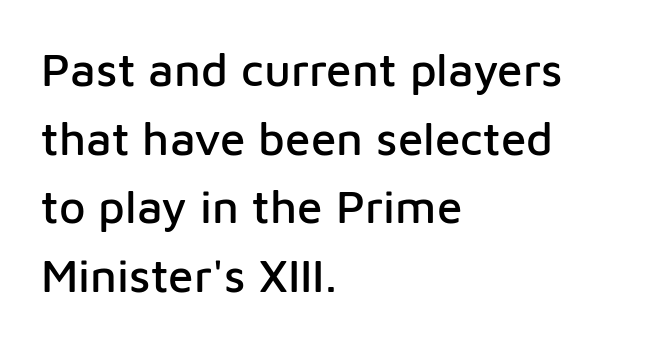
{"serif": "no", "italic": "no", "width": "normal", "stroke_contrast": "low", "x_height": "medium", "monospaced": "no", "underline": "no", "align": "left", "line_spacing": "normal", "line_spacing_ratio": 1.49, "letter_spacing": "normal", "letter_spacing_em": 0.0, "glyph_px": 46}
